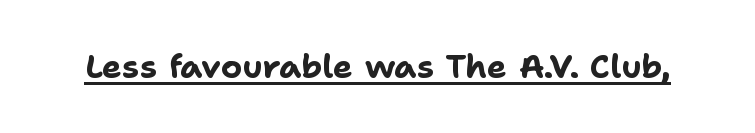
You can tell from the bare stems that sans-serif type was used. These lines carry a lot of weight — the face is fully bold. The letters sit at their default tracking, neither squeezed nor spread. Varying glyph widths throughout — classic text-font behaviour. Quick note: underline on.
